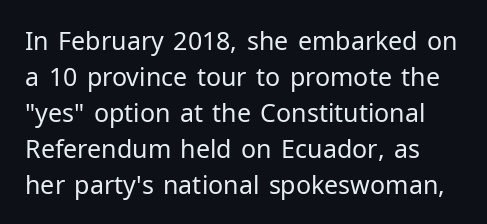
{"italic": "no", "bold": "no", "underline": "no", "line_spacing": "normal", "line_spacing_ratio": 1.44, "letter_spacing": "normal", "letter_spacing_em": 0.0, "glyph_px": 25}
